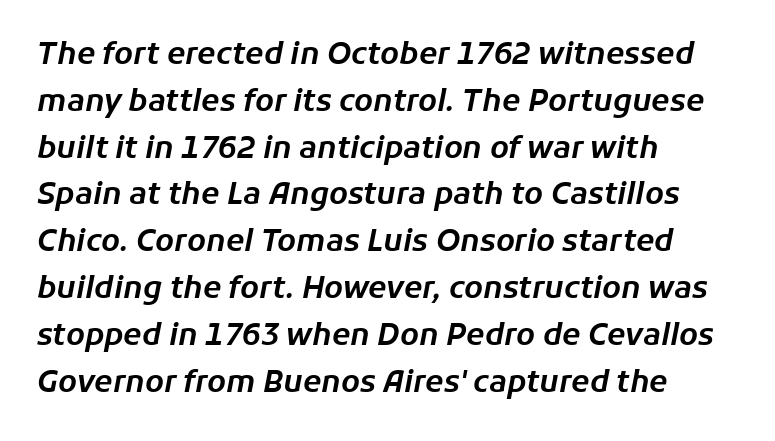
One-word summary of the alignment: left. The axis of the letterforms is tilted away from vertical. Standard letterfit; no display-style spreading of the glyphs. Notice how descenders clear the ascenders below comfortably — that's standard leading. Check the space under the baseline: it is left empty. The rendering uses natural spacing where letterforms have individual widths.
